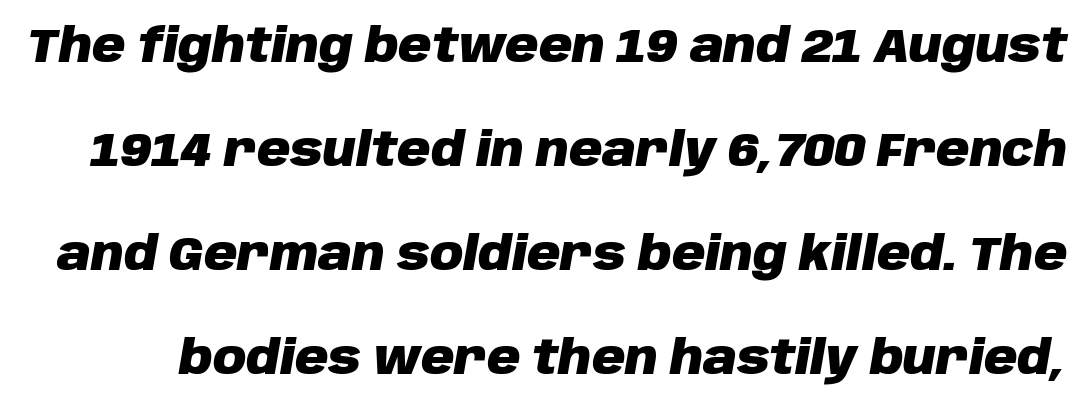
The image shows 46 px heavy type, italic (leaning right); set loose line spacing (2.26x), normal letter spacing, not underlined; low stroke contrast and a large x-height.
